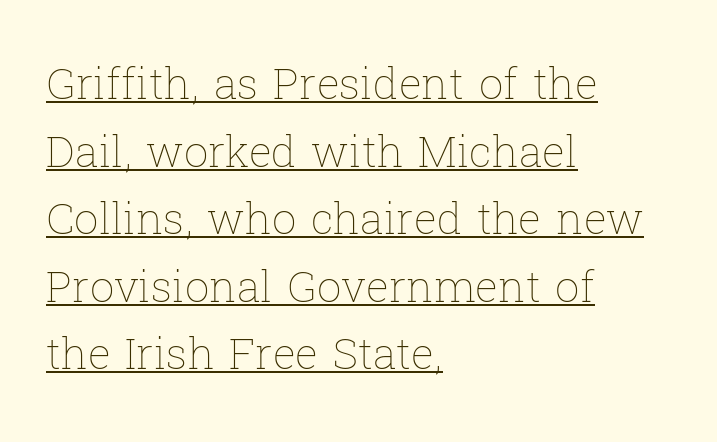
{"italic": "no", "bold": "no", "weight": "thin", "width": "normal", "stroke_contrast": "low", "x_height": "medium", "monospaced": "no", "underline": "yes", "align": "left", "line_spacing": "normal", "line_spacing_ratio": 1.57, "letter_spacing": "normal", "letter_spacing_em": 0.0, "glyph_px": 43}
